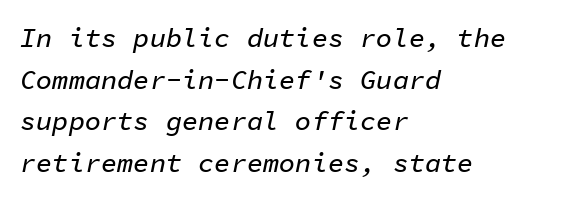
{"italic": "yes", "lean": "right", "slant_degrees": 11, "underline": "no", "align": "left", "line_spacing": "normal", "line_spacing_ratio": 1.54, "letter_spacing": "normal", "letter_spacing_em": 0.0, "glyph_px": 27}
